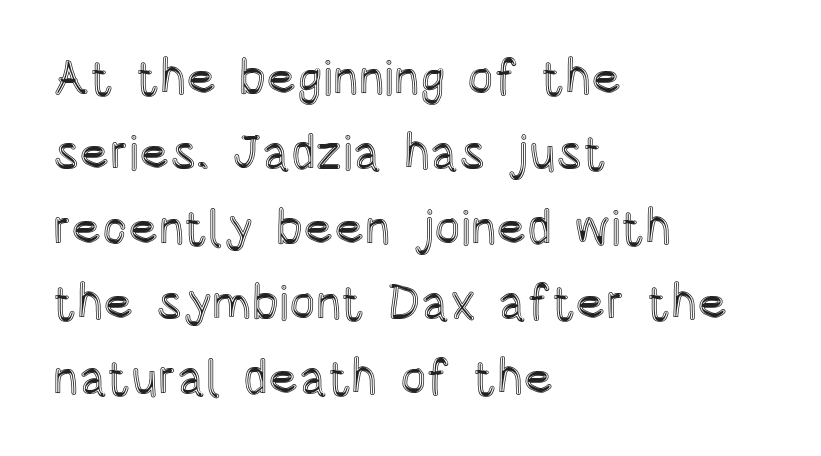
Q: Is the text italic (slanted)? A: No, it is upright.
Q: Is the text underlined? A: No.
Q: How is the paragraph aligned? A: Left-aligned.
Q: Is the spacing between letters normal or unusually wide? A: Normal.
Q: Is the spacing between lines tight, normal or loose? A: Normal.
Q: Width (condensed, normal, or wide)? A: Condensed.
Q: x-height? A: Large.
Q: Monospaced? A: No.
